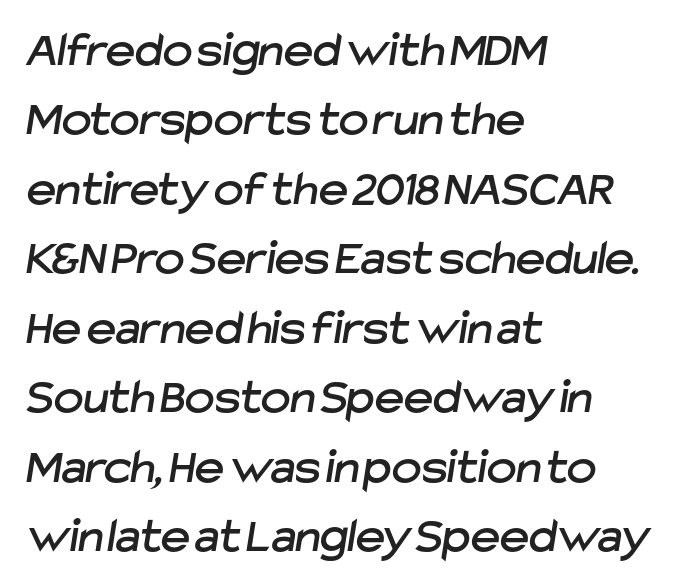
Q: Is the typeface a serif or a sans-serif typeface? A: Sans-serif.
Q: Is the text underlined? A: No.
Q: How is the paragraph aligned? A: Left-aligned.
Q: Is the spacing between letters normal or unusually wide? A: Normal.
Q: Is the spacing between lines tight, normal or loose? A: Normal.
Q: Width (condensed, normal, or wide)? A: Normal.
Q: Stroke contrast? A: Low.
Q: x-height? A: Medium.
Q: Monospaced? A: No.
